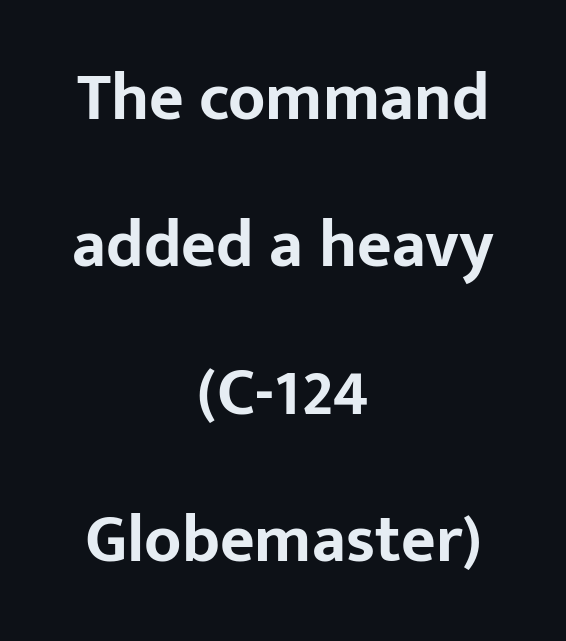
Q: Is the text bold? A: Yes.
Q: Is the text italic (slanted)? A: No, it is upright.
Q: Is the typeface a serif or a sans-serif typeface? A: Sans-serif.
Q: Is the text underlined? A: No.
Q: How is the paragraph aligned? A: Centered.
Q: Is the spacing between letters normal or unusually wide? A: Normal.
Q: Is the spacing between lines tight, normal or loose? A: Loose.
Q: Width (condensed, normal, or wide)? A: Normal.
Q: Stroke contrast? A: Low.
Q: x-height? A: Medium.
Q: Monospaced? A: No.
